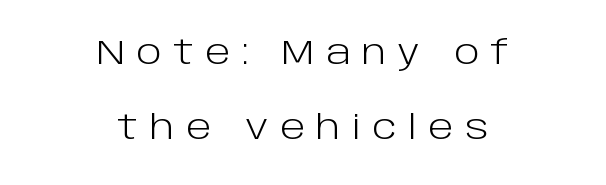
Q: Is the text bold? A: No.
Q: Is the text italic (slanted)? A: No, it is upright.
Q: Is the typeface a serif or a sans-serif typeface? A: Sans-serif.
Q: Is the text underlined? A: No.
Q: How is the paragraph aligned? A: Centered.
Q: Is the spacing between letters normal or unusually wide? A: Unusually wide.
Q: Is the spacing between lines tight, normal or loose? A: Loose.
Q: Width (condensed, normal, or wide)? A: Normal.
Q: Stroke contrast? A: Low.
Q: x-height? A: Large.
Q: Monospaced? A: No.
